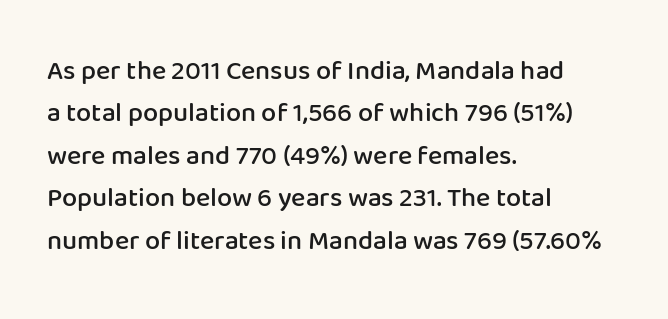
Q: Is the text bold? A: Semi-bold.
Q: Is the text italic (slanted)? A: No, it is upright.
Q: Is the text underlined? A: No.
Q: How is the paragraph aligned? A: Left-aligned.
Q: Is the spacing between letters normal or unusually wide? A: Normal.
Q: Is the spacing between lines tight, normal or loose? A: Normal.
